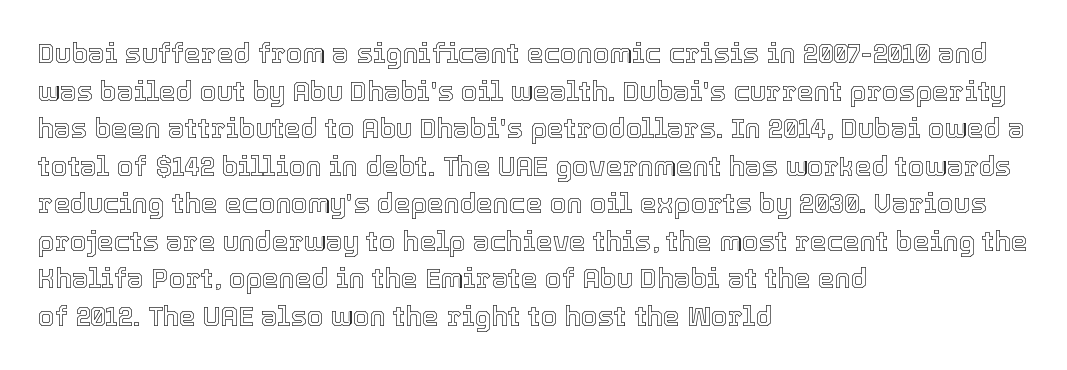
The image shows 27 px text type, upright; set left-aligned, normal line spacing (1.39x), normal letter spacing, not underlined.
